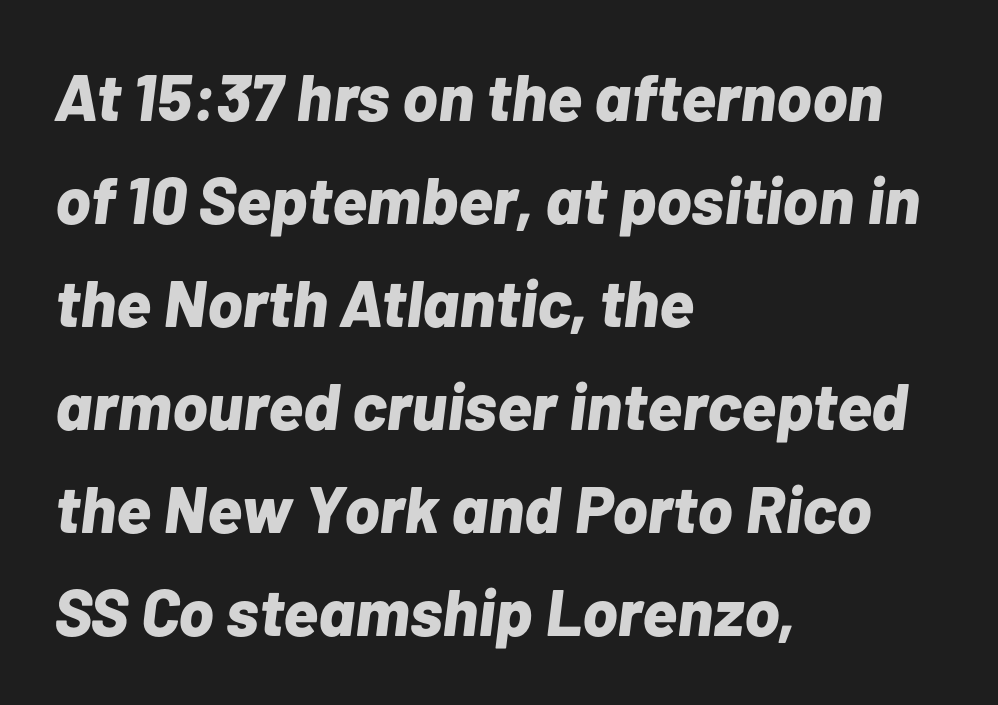
Q: Is the text bold? A: Yes.
Q: Is the text italic (slanted)? A: Yes, it leans right by about 7 degrees.
Q: Is the text underlined? A: No.
Q: How is the paragraph aligned? A: Left-aligned.
Q: Is the spacing between letters normal or unusually wide? A: Normal.
Q: Is the spacing between lines tight, normal or loose? A: Normal.
Q: Width (condensed, normal, or wide)? A: Normal.
Q: Stroke contrast? A: Low.
Q: x-height? A: Medium.
Q: Monospaced? A: No.
